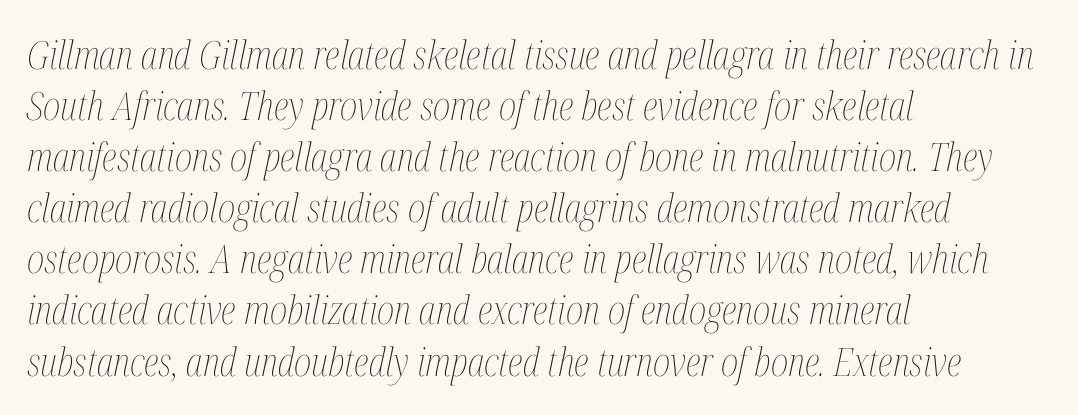
{"italic": "yes", "lean": "right", "slant_degrees": 12, "bold": "no", "weight": "thin", "width": "condensed", "stroke_contrast": "medium", "x_height": "medium", "monospaced": "no", "underline": "no", "align": "left", "line_spacing": "normal", "line_spacing_ratio": 1.31, "letter_spacing": "normal", "letter_spacing_em": 0.0, "glyph_px": 39}
